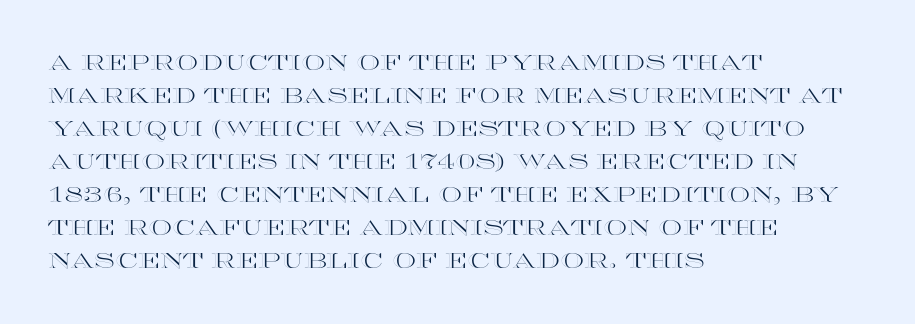
The image shows 21 px text type, upright; set left-aligned, normal line spacing (1.57x), normal letter spacing, not underlined.
